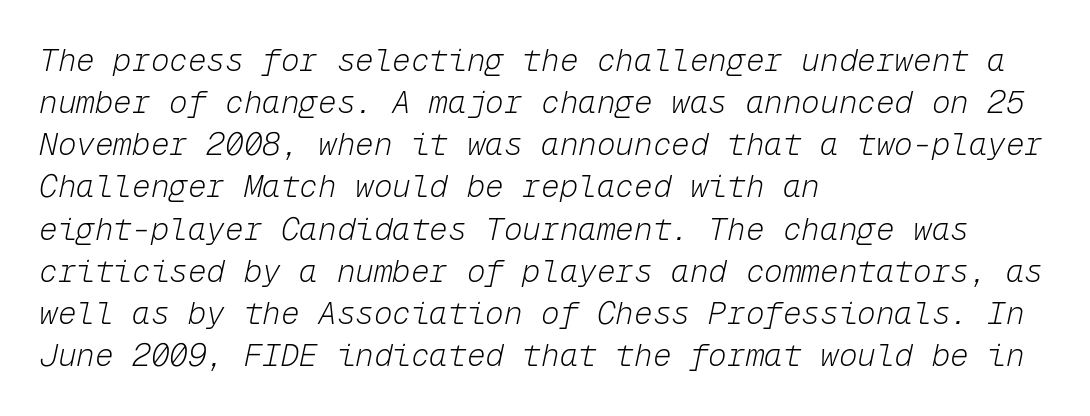
Q: Is the text bold? A: No.
Q: Is the text italic (slanted)? A: Yes, it leans right by about 12 degrees.
Q: Is the text underlined? A: No.
Q: How is the paragraph aligned? A: Left-aligned.
Q: Is the spacing between letters normal or unusually wide? A: Normal.
Q: Is the spacing between lines tight, normal or loose? A: Normal.
Q: Width (condensed, normal, or wide)? A: Normal.
Q: Stroke contrast? A: Low.
Q: x-height? A: Medium.
Q: Monospaced? A: Yes.
